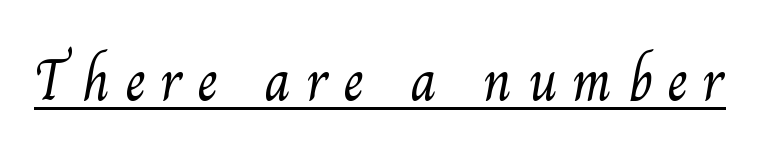
Q: Is the text bold? A: No.
Q: Is the typeface a serif or a sans-serif typeface? A: Serif.
Q: Is the text underlined? A: Yes.
Q: Is the spacing between letters normal or unusually wide? A: Unusually wide.
Q: Width (condensed, normal, or wide)? A: Normal.
Q: Stroke contrast? A: Medium.
Q: x-height? A: Small.
Q: Monospaced? A: No.
